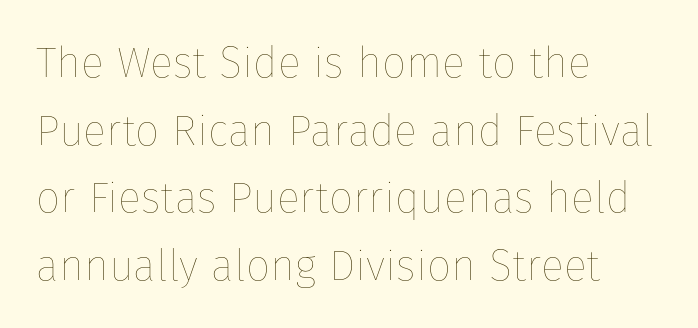
{"italic": "no", "bold": "no", "weight": "thin", "width": "normal", "stroke_contrast": "low", "x_height": "medium", "monospaced": "no", "underline": "no", "align": "left", "line_spacing": "normal", "line_spacing_ratio": 1.57, "letter_spacing": "normal", "letter_spacing_em": 0.0, "glyph_px": 43}
